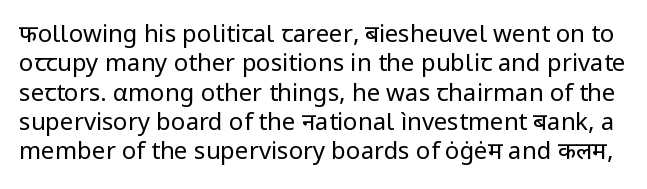
The image shows 24 px text type, upright; set line spacing 1.22x, normal letter spacing, not underlined.
